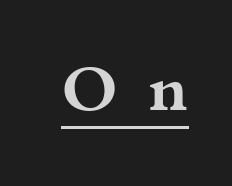
{"serif": "yes", "italic": "no", "bold": "yes", "weight": "bold", "width": "wide", "stroke_contrast": "medium", "x_height": "small", "monospaced": "no", "underline": "yes", "letter_spacing": "wide", "letter_spacing_em": 0.48, "glyph_px": 64}
